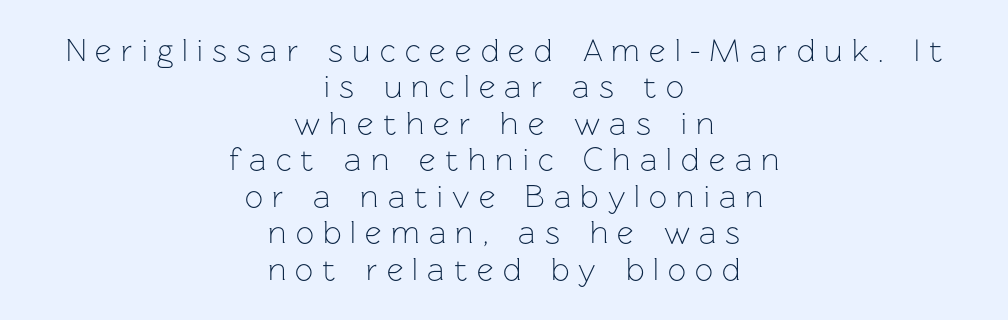
The image shows 32 px light sans-serif type, upright; set centered, tight line spacing (1.14x), unusually wide letter spacing (+0.29 em), not underlined; low stroke contrast and a medium x-height.
